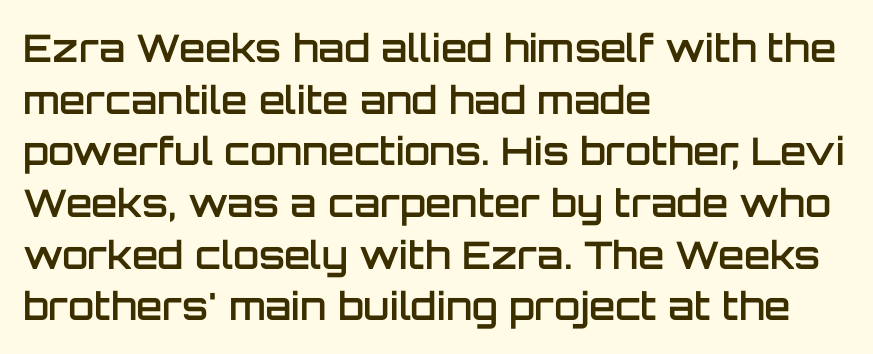
Q: Is the text bold? A: Semi-bold.
Q: Is the text italic (slanted)? A: No, it is upright.
Q: Is the typeface a serif or a sans-serif typeface? A: Sans-serif.
Q: Is the text underlined? A: No.
Q: How is the paragraph aligned? A: Left-aligned.
Q: Is the spacing between letters normal or unusually wide? A: Normal.
Q: Is the spacing between lines tight, normal or loose? A: Normal.
Q: Width (condensed, normal, or wide)? A: Normal.
Q: Stroke contrast? A: Low.
Q: x-height? A: Large.
Q: Monospaced? A: No.
